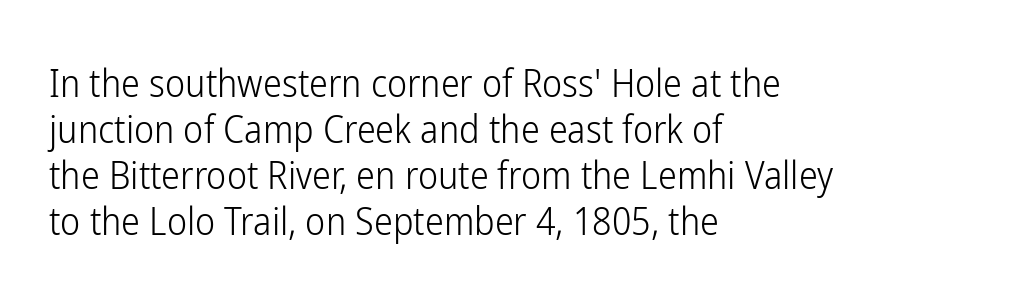
Ordinary non-slanted type is in use. The rendering uses natural spacing where letterforms have individual widths. Descender tails drop into unmarked territory. Visually the block forms a straight wall on the left and a jagged coastline on the right. This rendering leaves character spacing at its baseline value. Font category for this specimen: sans-serif.
